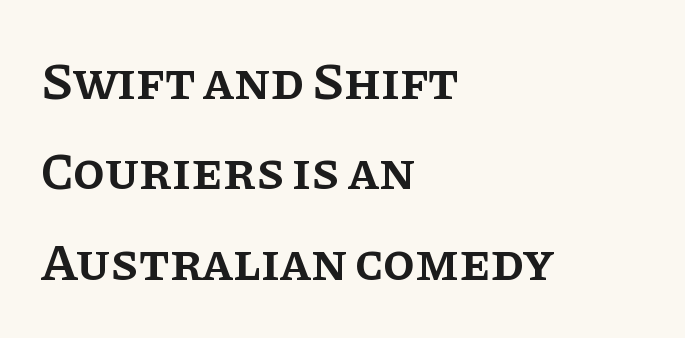
Q: Is the text bold? A: Semi-bold.
Q: Is the text italic (slanted)? A: No, it is upright.
Q: Is the typeface a serif or a sans-serif typeface? A: Serif.
Q: Is the text underlined? A: No.
Q: How is the paragraph aligned? A: Left-aligned.
Q: Is the spacing between letters normal or unusually wide? A: Normal.
Q: Width (condensed, normal, or wide)? A: Normal.
Q: Stroke contrast? A: Low.
Q: x-height? A: Large.
Q: Monospaced? A: No.
